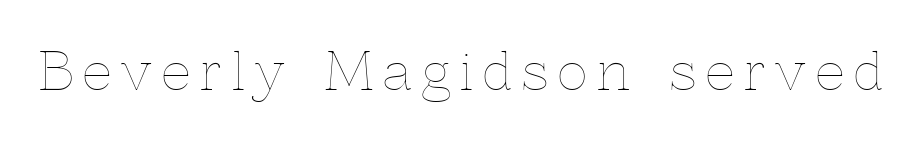
Check under the words: just untouched page. Spacing verdict: proportional, widths tailored to each character. Unbolded letterforms with no extra heft. Glyph-to-glyph distance is far greater than everyday printed text.
